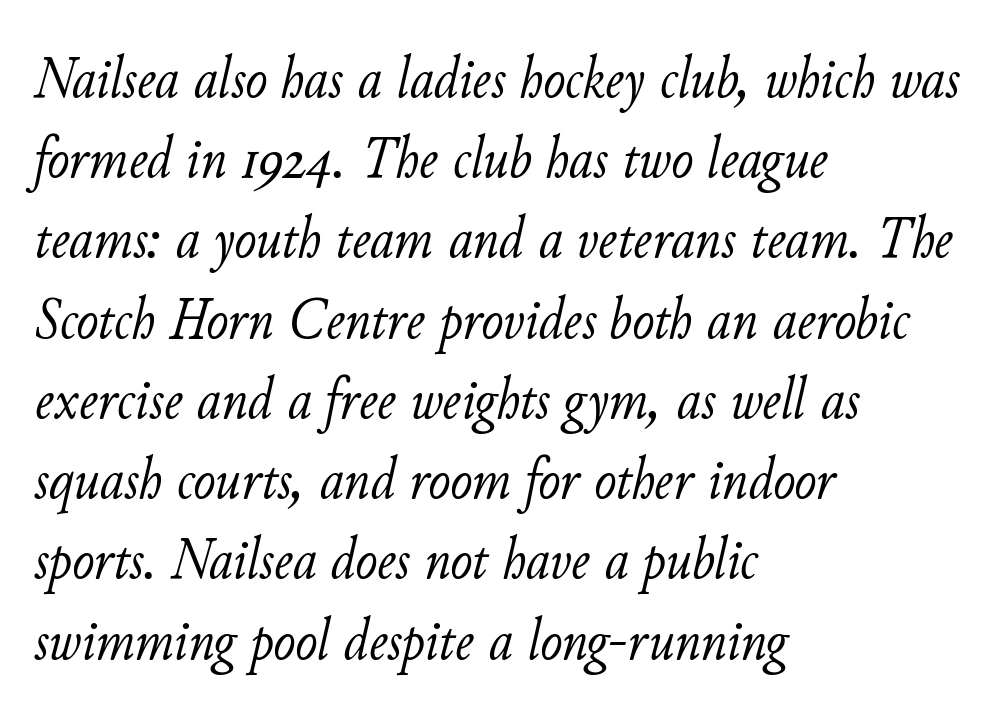
{"italic": "yes", "lean": "right", "slant_degrees": 11, "bold": "no", "weight": "light", "width": "normal", "stroke_contrast": "low", "x_height": "small", "monospaced": "no", "underline": "no", "align": "left", "line_spacing": "normal", "line_spacing_ratio": 1.36, "letter_spacing": "normal", "letter_spacing_em": 0.0, "glyph_px": 59}
